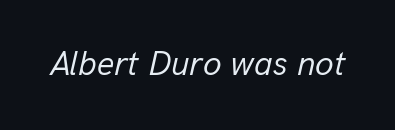
The image shows 34 px regular-weight type, italic (leaning right); set normal letter spacing, not underlined; low stroke contrast and a medium x-height.
